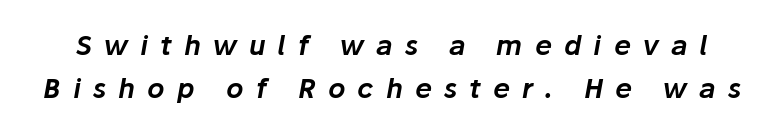
Q: Is the text italic (slanted)? A: Yes, it leans right by about 10 degrees.
Q: Is the text underlined? A: No.
Q: Is the spacing between letters normal or unusually wide? A: Unusually wide.
Q: Is the spacing between lines tight, normal or loose? A: Normal.
